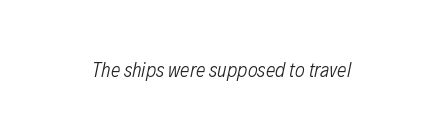
Q: Is the text bold? A: No.
Q: Is the text italic (slanted)? A: Yes, it leans right by about 12 degrees.
Q: Is the text underlined? A: No.
Q: Is the spacing between letters normal or unusually wide? A: Normal.
